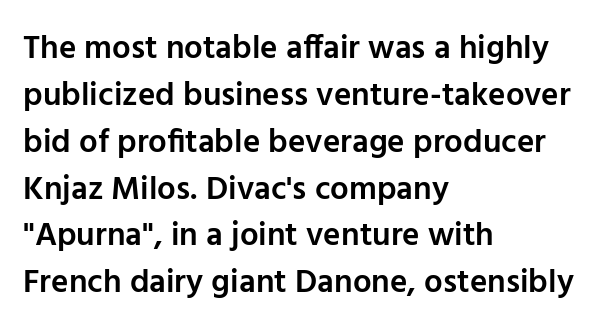
The image shows 33 px semibold sans-serif type, upright; set left-aligned, normal line spacing (1.42x), normal letter spacing, not underlined; low stroke contrast and a medium x-height.
